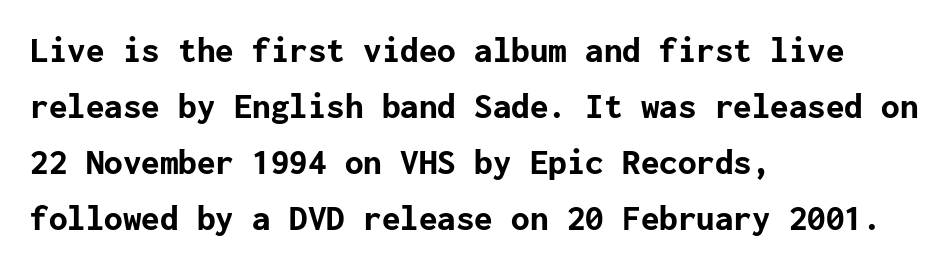
Q: Is the text bold? A: Yes.
Q: Is the text italic (slanted)? A: No, it is upright.
Q: Is the typeface a serif or a sans-serif typeface? A: Sans-serif.
Q: Is the text underlined? A: No.
Q: How is the paragraph aligned? A: Left-aligned.
Q: Is the spacing between letters normal or unusually wide? A: Normal.
Q: Is the spacing between lines tight, normal or loose? A: Normal.
Q: Width (condensed, normal, or wide)? A: Normal.
Q: Stroke contrast? A: Low.
Q: x-height? A: Medium.
